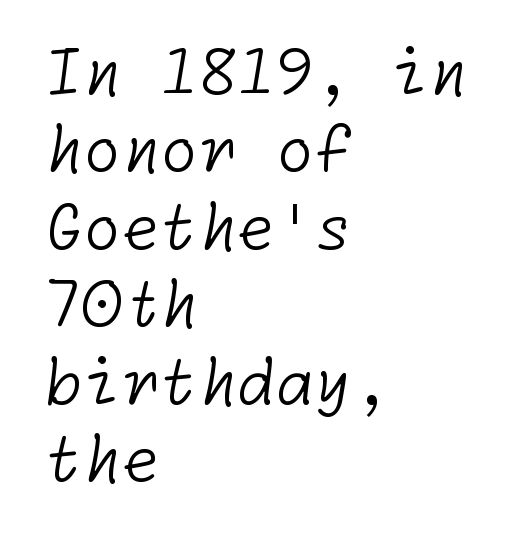
The image shows 62 px light sans-serif type; set left-aligned, normal line spacing (1.25x), normal letter spacing, not underlined; low stroke contrast and a medium x-height.
